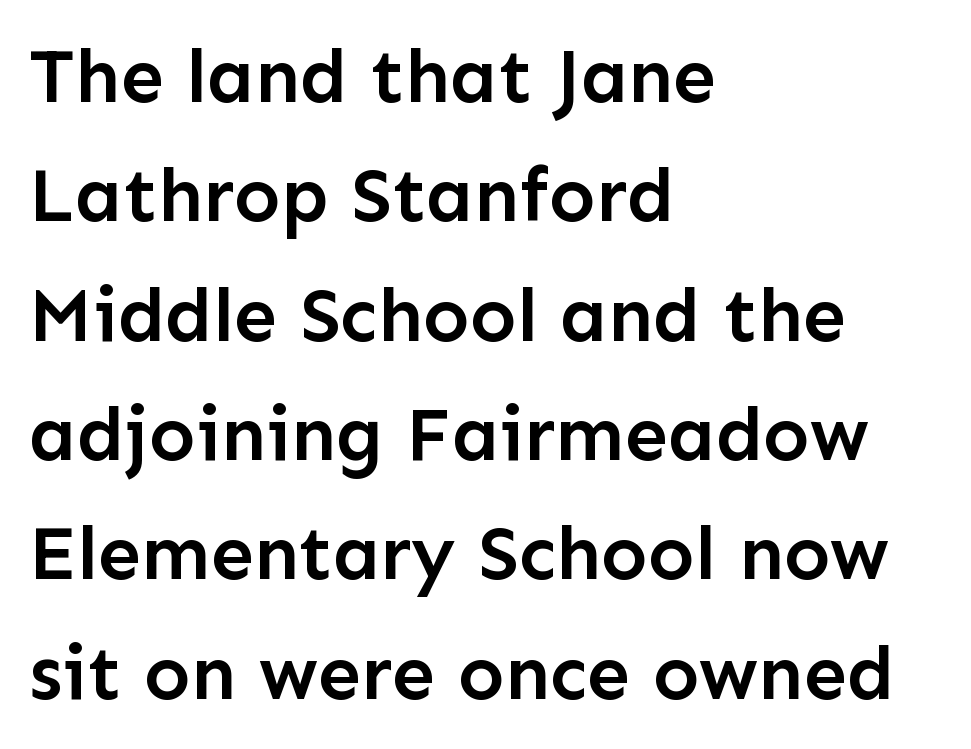
{"serif": "no", "italic": "no", "bold": "semi", "weight": "semibold", "width": "normal", "stroke_contrast": "low", "x_height": "medium", "monospaced": "no", "underline": "no", "align": "left", "line_spacing": "normal", "line_spacing_ratio": 1.55, "letter_spacing": "normal", "letter_spacing_em": 0.0, "glyph_px": 77}
